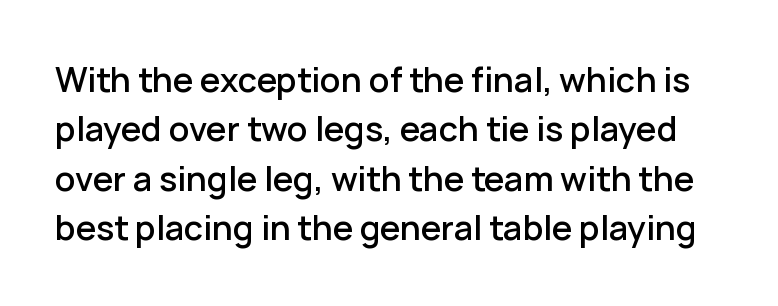
Here the designer chose a conventional face with non-uniform glyph widths. Descenders hang freely into open space. The type sits square on the baseline with zero lean. Serifs: no, the terminals of the letterforms are clean.
